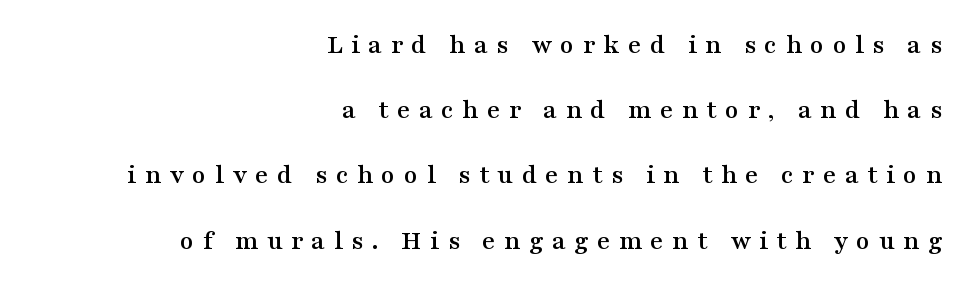
Proportional: the letters do not fall into vertical columns. Check where the strokes stop: tiny serifs finish them off. Rendered with straight, roman letterforms. Casual observation: everything's shoved over to the right. Airy leading. The glyphs are unaccompanied by any horizontal stroke below them.
